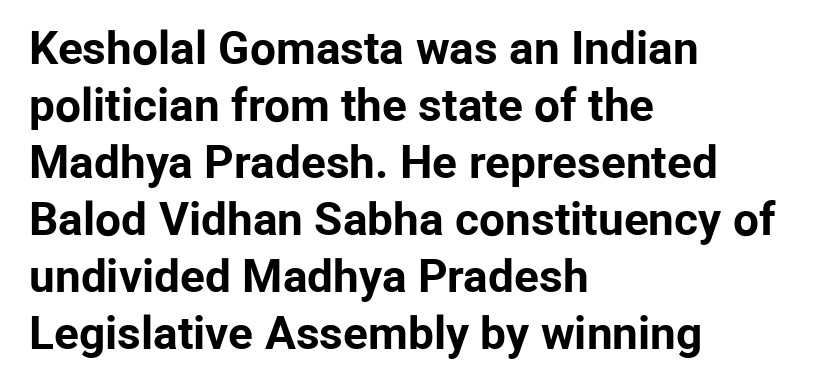
{"serif": "no", "italic": "no", "bold": "yes", "weight": "bold", "width": "normal", "stroke_contrast": "low", "x_height": "medium", "monospaced": "no", "underline": "no", "align": "left", "line_spacing_ratio": 1.24, "letter_spacing": "normal", "letter_spacing_em": 0.0, "glyph_px": 46}
